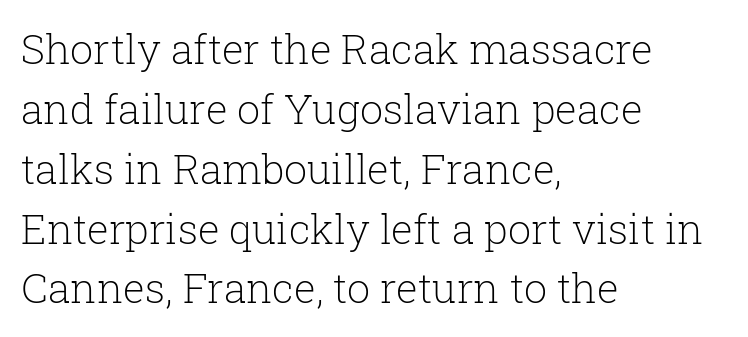
The image shows 41 px light serif type, upright; set left-aligned, normal line spacing (1.46x), normal letter spacing, not underlined; low stroke contrast and a medium x-height.
